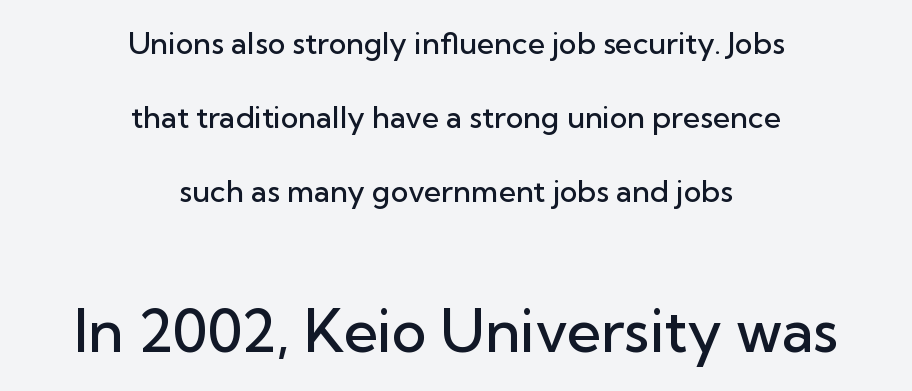
{"serif": "no", "italic": "no", "bold": "semi", "weight": "semibold", "width": "normal", "stroke_contrast": "low", "x_height": "medium", "monospaced": "no", "underline": "no", "align": "center", "line_spacing": "loose", "line_spacing_ratio": 2.46, "letter_spacing": "normal", "letter_spacing_em": 0.0, "larger_block": "second", "size_ratio": 1.97, "glyph_px": 59}
